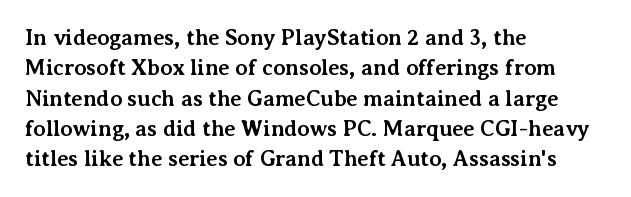
Q: Is the text bold? A: Yes.
Q: Is the text italic (slanted)? A: No, it is upright.
Q: Is the text underlined? A: No.
Q: How is the paragraph aligned? A: Left-aligned.
Q: Is the spacing between letters normal or unusually wide? A: Normal.
Q: Is the spacing between lines tight, normal or loose? A: Normal.
